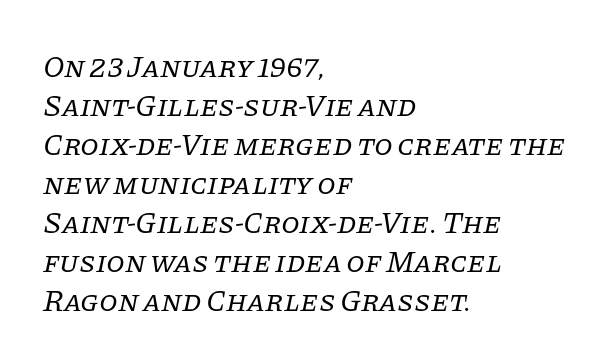
The letterforms sit at book weight or below. Rule under the text: the space is simply empty. The glyphs in this specimen are seriffed. The typesetter chose a ragged-right arrangement here.
